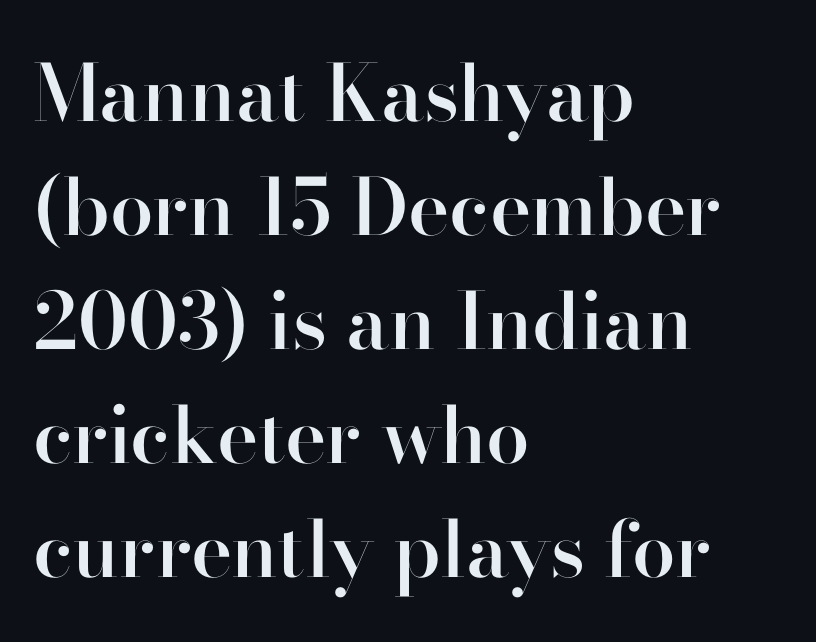
The image shows 78 px semibold serif type, upright; set left-aligned, normal line spacing (1.46x), normal letter spacing, not underlined; high stroke contrast and a small x-height.
